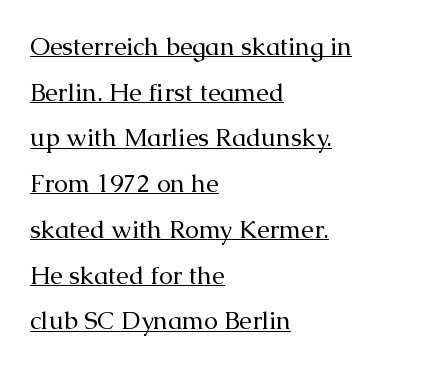
{"italic": "no", "bold": "no", "underline": "yes", "align": "left", "line_spacing_ratio": 1.83, "letter_spacing": "normal", "letter_spacing_em": 0.0, "glyph_px": 25}
